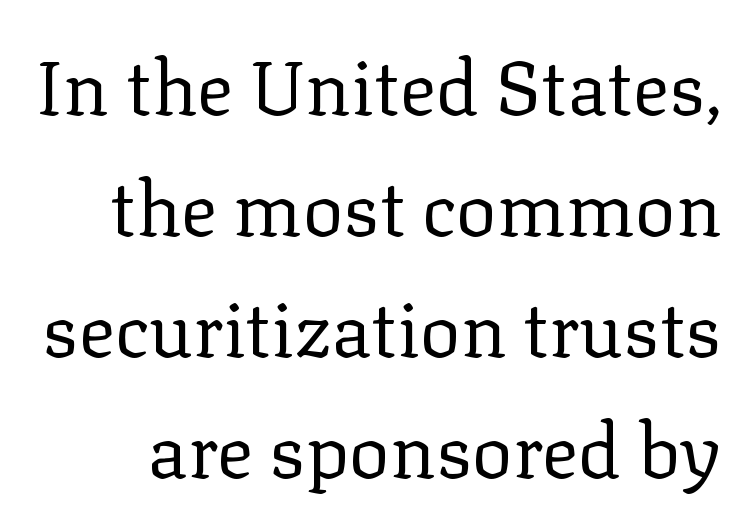
Q: Is the text bold? A: No.
Q: Is the text italic (slanted)? A: No, it is upright.
Q: Is the typeface a serif or a sans-serif typeface? A: Serif.
Q: Is the text underlined? A: No.
Q: Is the spacing between letters normal or unusually wide? A: Normal.
Q: Is the spacing between lines tight, normal or loose? A: Normal.
Q: Width (condensed, normal, or wide)? A: Normal.
Q: Stroke contrast? A: Low.
Q: x-height? A: Medium.
Q: Monospaced? A: No.
